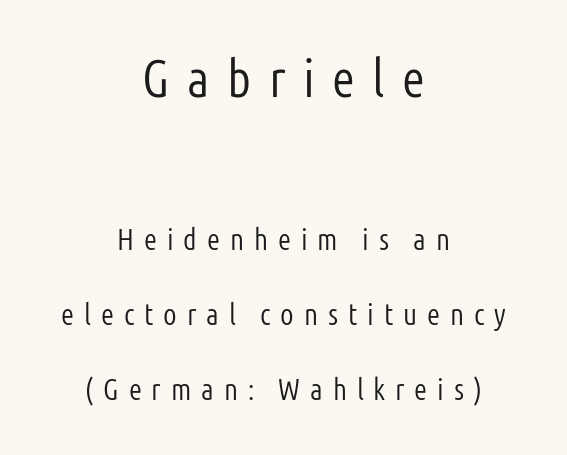
The image shows 53 px light, condensed sans-serif type, upright; set centered, loose line spacing (2.49x), unusually wide letter spacing (+0.33 em), not underlined; the first (top) block is 1.77x larger; low stroke contrast and a medium x-height.
